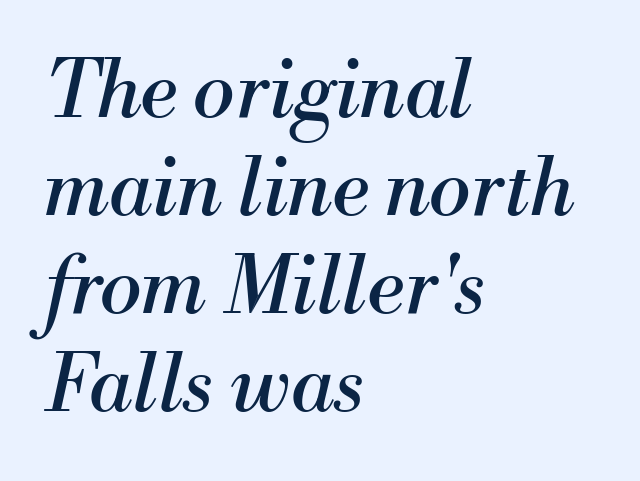
Q: Is the text bold? A: No.
Q: Is the text italic (slanted)? A: Yes, it leans right by about 13 degrees.
Q: Is the typeface a serif or a sans-serif typeface? A: Serif.
Q: Is the text underlined? A: No.
Q: How is the paragraph aligned? A: Left-aligned.
Q: Is the spacing between letters normal or unusually wide? A: Normal.
Q: Width (condensed, normal, or wide)? A: Normal.
Q: Stroke contrast? A: Medium.
Q: x-height? A: Small.
Q: Monospaced? A: No.
